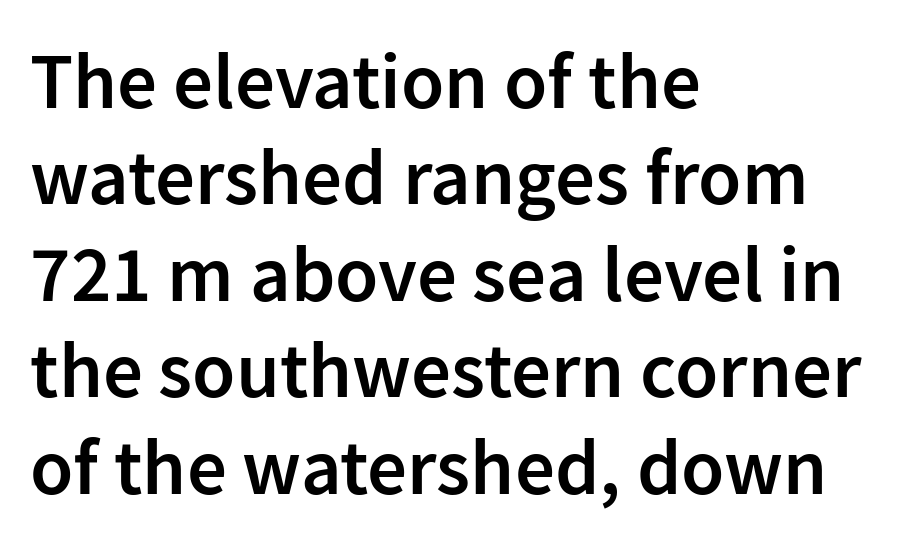
{"serif": "no", "italic": "no", "bold": "semi", "weight": "semibold", "width": "normal", "stroke_contrast": "low", "x_height": "medium", "monospaced": "no", "underline": "no", "align": "left", "line_spacing_ratio": 1.22, "letter_spacing": "normal", "letter_spacing_em": 0.0, "glyph_px": 79}
